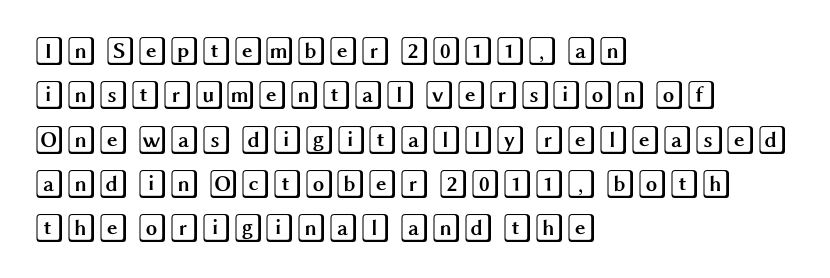
{"italic": "no", "width": "wide", "x_height": "large", "underline": "no", "align": "left", "line_spacing": "normal", "line_spacing_ratio": 1.53, "letter_spacing": "normal", "letter_spacing_em": 0.0, "glyph_px": 29}
